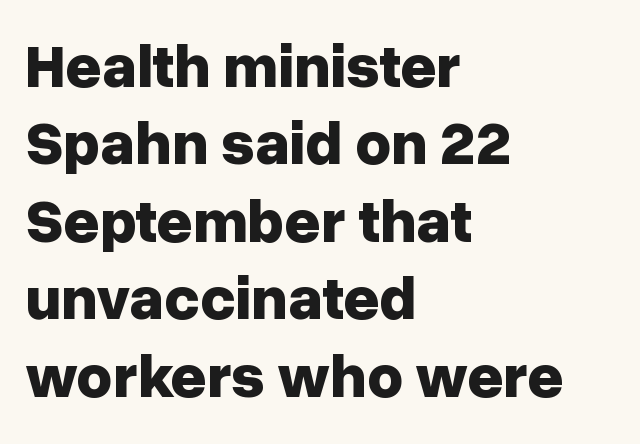
Q: Is the text bold? A: Yes.
Q: Is the text italic (slanted)? A: No, it is upright.
Q: Is the typeface a serif or a sans-serif typeface? A: Sans-serif.
Q: Is the text underlined? A: No.
Q: How is the paragraph aligned? A: Left-aligned.
Q: Is the spacing between letters normal or unusually wide? A: Normal.
Q: Is the spacing between lines tight, normal or loose? A: Normal.
Q: Width (condensed, normal, or wide)? A: Normal.
Q: Stroke contrast? A: Low.
Q: x-height? A: Medium.
Q: Monospaced? A: No.
